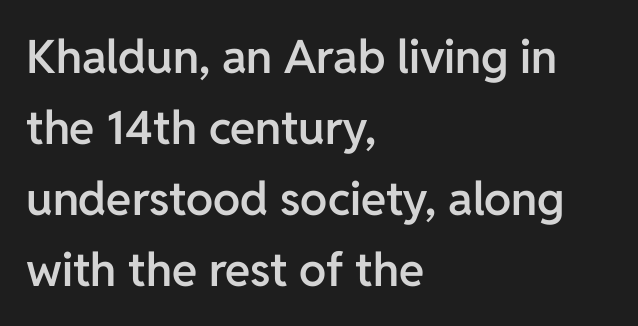
Q: Is the text bold? A: Semi-bold.
Q: Is the text italic (slanted)? A: No, it is upright.
Q: Is the typeface a serif or a sans-serif typeface? A: Sans-serif.
Q: Is the text underlined? A: No.
Q: How is the paragraph aligned? A: Left-aligned.
Q: Is the spacing between letters normal or unusually wide? A: Normal.
Q: Is the spacing between lines tight, normal or loose? A: Normal.
Q: Width (condensed, normal, or wide)? A: Normal.
Q: Stroke contrast? A: Low.
Q: x-height? A: Medium.
Q: Monospaced? A: No.
